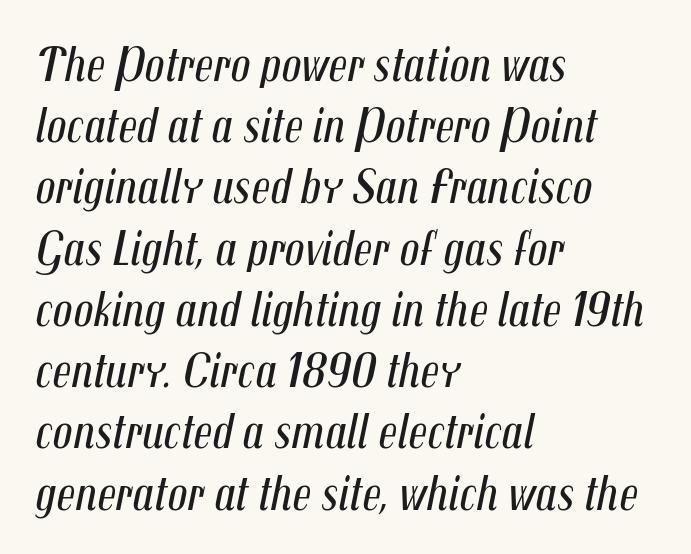
Q: Is the text bold? A: No.
Q: Is the text italic (slanted)? A: Yes, it leans right by about 12 degrees.
Q: Is the text underlined? A: No.
Q: How is the paragraph aligned? A: Left-aligned.
Q: Is the spacing between letters normal or unusually wide? A: Normal.
Q: Is the spacing between lines tight, normal or loose? A: Normal.
Q: Width (condensed, normal, or wide)? A: Condensed.
Q: Stroke contrast? A: Medium.
Q: x-height? A: Medium.
Q: Monospaced? A: No.
